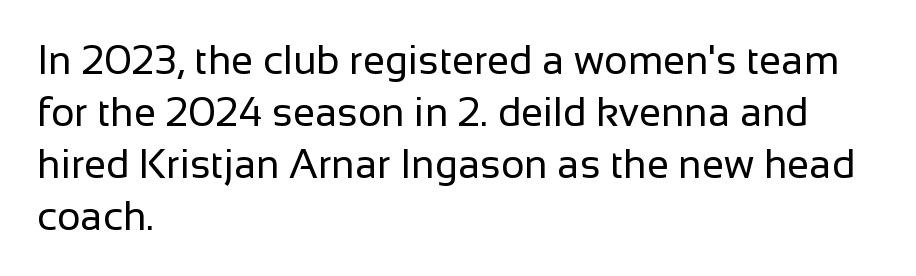
{"serif": "no", "italic": "no", "bold": "no", "weight": "regular", "width": "normal", "stroke_contrast": "low", "x_height": "medium", "monospaced": "no", "underline": "no", "align": "left", "line_spacing": "normal", "line_spacing_ratio": 1.3, "letter_spacing": "normal", "letter_spacing_em": 0.0, "glyph_px": 40}
